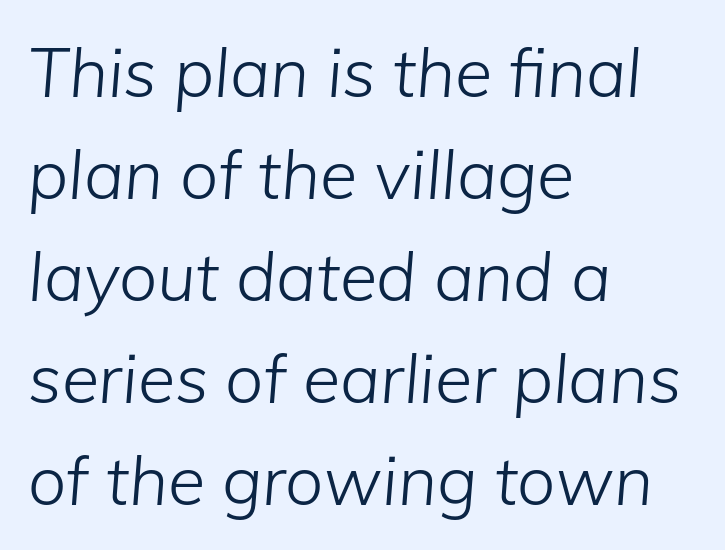
Q: Is the text bold? A: No.
Q: Is the text italic (slanted)? A: Yes, it leans right by about 5 degrees.
Q: Is the text underlined? A: No.
Q: How is the paragraph aligned? A: Left-aligned.
Q: Is the spacing between letters normal or unusually wide? A: Normal.
Q: Is the spacing between lines tight, normal or loose? A: Normal.
Q: Width (condensed, normal, or wide)? A: Normal.
Q: Stroke contrast? A: Low.
Q: x-height? A: Medium.
Q: Monospaced? A: No.
